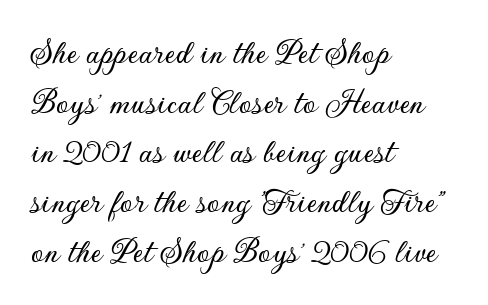
A typesetter would call this proportional, since set widths differ per character. Are there feet on the stems? There aren't — it's a sans. Does the leading feel generous? No, just average.
